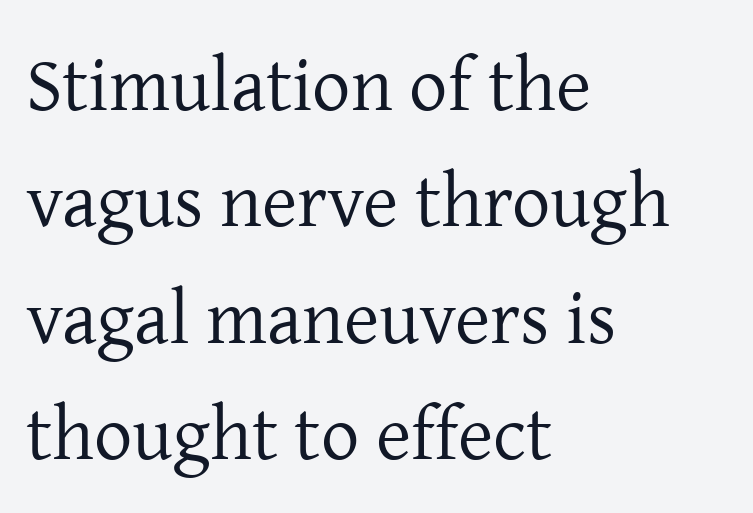
Q: Is the text bold? A: No.
Q: Is the text italic (slanted)? A: No, it is upright.
Q: Is the typeface a serif or a sans-serif typeface? A: Serif.
Q: Is the text underlined? A: No.
Q: How is the paragraph aligned? A: Left-aligned.
Q: Is the spacing between letters normal or unusually wide? A: Normal.
Q: Is the spacing between lines tight, normal or loose? A: Normal.
Q: Width (condensed, normal, or wide)? A: Normal.
Q: Stroke contrast? A: Low.
Q: x-height? A: Medium.
Q: Monospaced? A: No.
